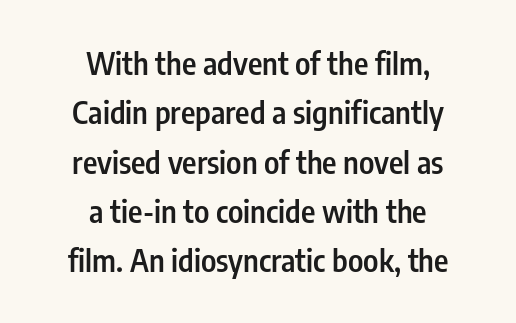
{"serif": "no", "italic": "no", "bold": "semi", "weight": "semibold", "width": "condensed", "stroke_contrast": "low", "x_height": "medium", "monospaced": "no", "underline": "no", "align": "center", "line_spacing": "normal", "line_spacing_ratio": 1.59, "letter_spacing": "normal", "letter_spacing_em": 0.0, "glyph_px": 31}
